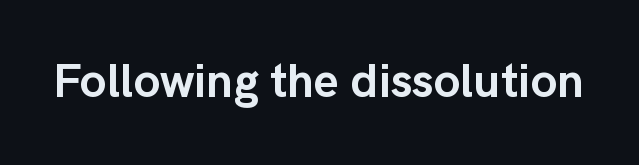
{"serif": "no", "italic": "no", "bold": "yes", "weight": "semibold", "width": "normal", "stroke_contrast": "low", "x_height": "medium", "monospaced": "no", "underline": "no", "letter_spacing": "normal", "letter_spacing_em": 0.0, "glyph_px": 48}
